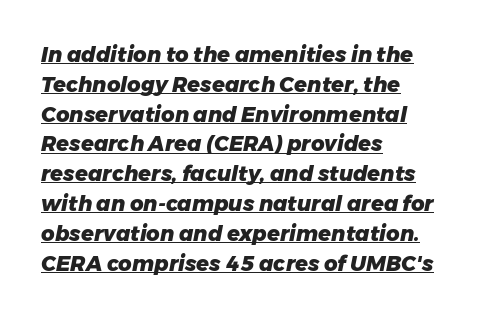
{"italic": "yes", "lean": "right", "slant_degrees": 11, "bold": "yes", "underline": "yes", "align": "left", "line_spacing": "normal", "line_spacing_ratio": 1.42, "letter_spacing": "normal", "letter_spacing_em": 0.0, "glyph_px": 21}
